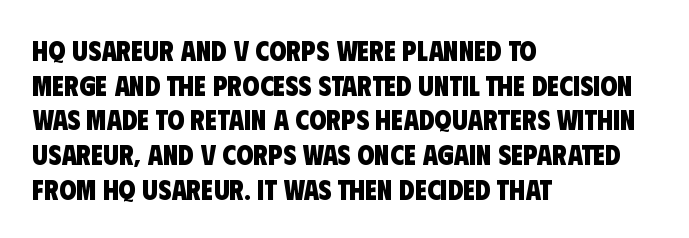
Q: Is the text bold? A: Yes.
Q: Is the typeface a serif or a sans-serif typeface? A: Sans-serif.
Q: Is the text underlined? A: No.
Q: How is the paragraph aligned? A: Left-aligned.
Q: Is the spacing between letters normal or unusually wide? A: Normal.
Q: Width (condensed, normal, or wide)? A: Condensed.
Q: Stroke contrast? A: Low.
Q: x-height? A: Large.
Q: Monospaced? A: No.
